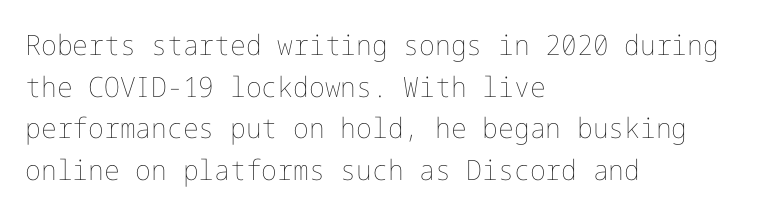
The letters look calm and open, with moderate or lighter stems. No italicization has been applied; the sample stays upright. Inter-character spacing is left at the font's built-in metrics. The space directly below the letters is spotless.
